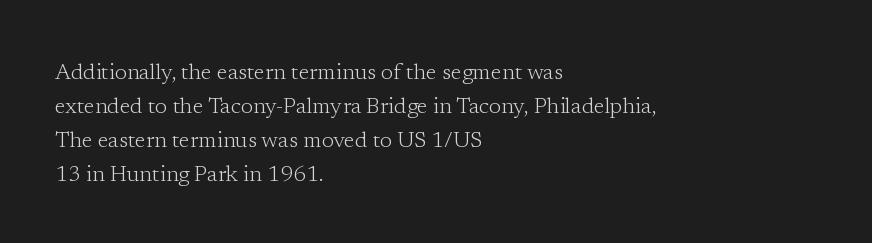
Q: Is the text bold? A: No.
Q: Is the text italic (slanted)? A: No, it is upright.
Q: Is the text underlined? A: No.
Q: How is the paragraph aligned? A: Left-aligned.
Q: Is the spacing between letters normal or unusually wide? A: Normal.
Q: Is the spacing between lines tight, normal or loose? A: Normal.
